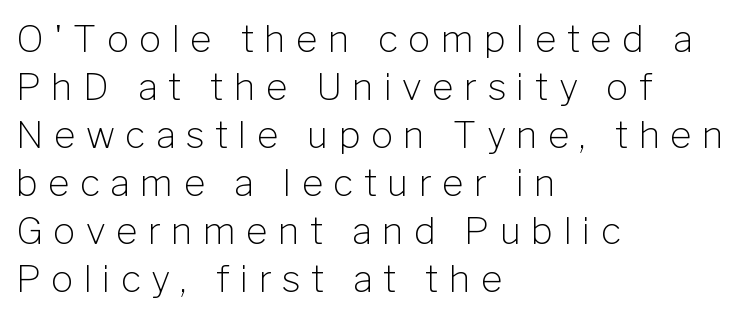
One-word summary of the alignment: left. On a weight scale, this lands at 450 or below. In terms of posture, this sample is upright. Here the designer chose a conventional face with non-uniform glyph widths. The space directly below the letters is spotless.
